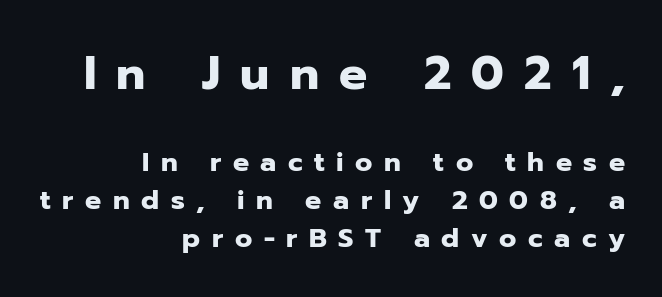
{"serif": "no", "italic": "no", "bold": "yes", "weight": "heavy", "width": "normal", "stroke_contrast": "low", "x_height": "medium", "monospaced": "no", "underline": "no", "align": "right", "line_spacing": "normal", "line_spacing_ratio": 1.41, "letter_spacing": "wide", "letter_spacing_em": 0.43, "larger_block": "first", "size_ratio": 1.74, "glyph_px": 47}
